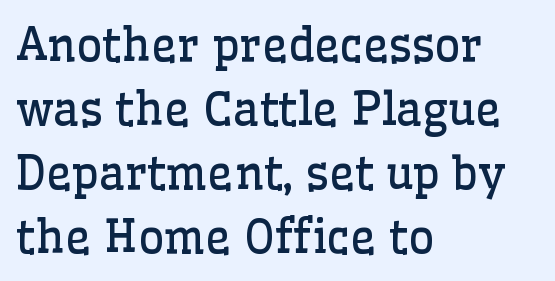
The image shows 45 px regular-weight serif type, upright; set left-aligned, normal line spacing (1.42x), normal letter spacing, not underlined; low stroke contrast and a medium x-height.
